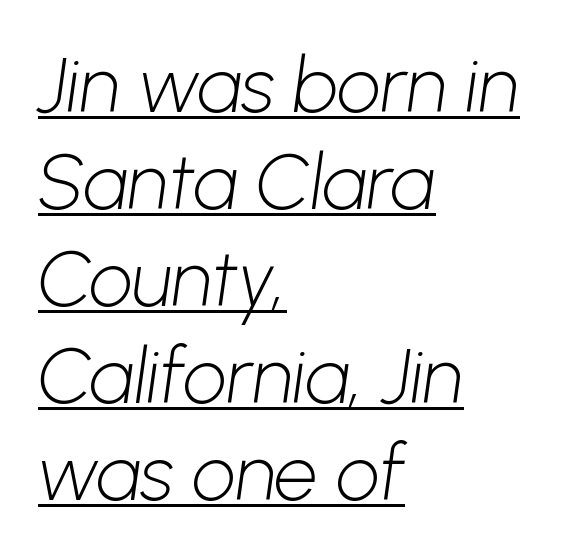
Q: Is the text bold? A: No.
Q: Is the typeface a serif or a sans-serif typeface? A: Sans-serif.
Q: Is the text underlined? A: Yes.
Q: How is the paragraph aligned? A: Left-aligned.
Q: Is the spacing between letters normal or unusually wide? A: Normal.
Q: Is the spacing between lines tight, normal or loose? A: Normal.
Q: Width (condensed, normal, or wide)? A: Normal.
Q: Stroke contrast? A: Low.
Q: x-height? A: Medium.
Q: Monospaced? A: No.
